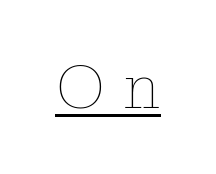
The weight would be labelled regular, book, light, or lighter still. Between one letter and the next there's a generous, obvious gap. Looks like regular typesetting: each glyph gets only the width it needs. The rendered words wear a rule along their underside. When letters stand straight like this, we call the style roman or upright.
